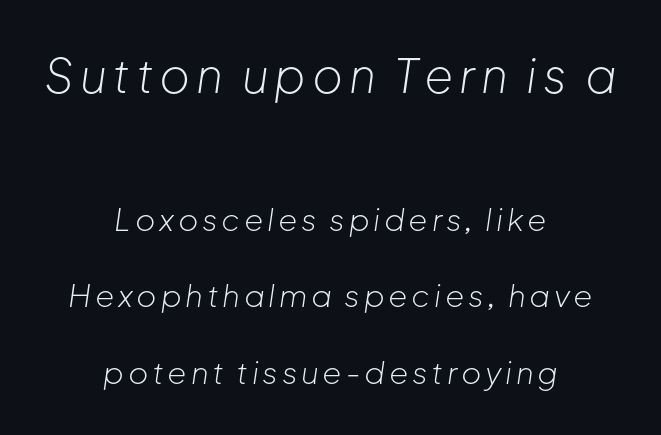
A typesetter would call this proportional, since set widths differ per character. Characters are canted at an angle relative to the baseline's perpendicular. Is the block centered? Yes — each line is placed symmetrically about the middle. The emphasis by scale lands on block number one, above.
